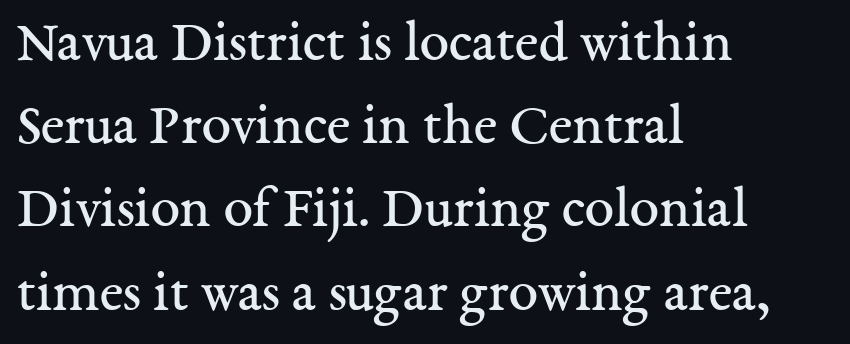
{"serif": "yes", "italic": "no", "bold": "no", "weight": "regular", "width": "normal", "stroke_contrast": "medium", "x_height": "medium", "monospaced": "no", "underline": "no", "align": "left", "line_spacing": "normal", "line_spacing_ratio": 1.41, "letter_spacing": "normal", "letter_spacing_em": 0.0, "glyph_px": 59}
